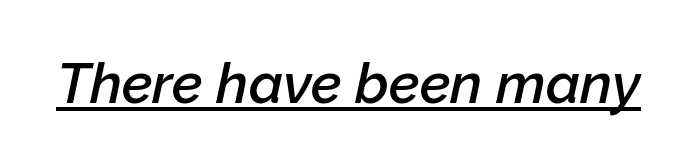
{"italic": "yes", "lean": "right", "slant_degrees": 12, "bold": "semi", "weight": "semibold", "width": "normal", "stroke_contrast": "low", "x_height": "medium", "monospaced": "no", "underline": "yes", "letter_spacing": "normal", "letter_spacing_em": 0.0, "glyph_px": 56}
